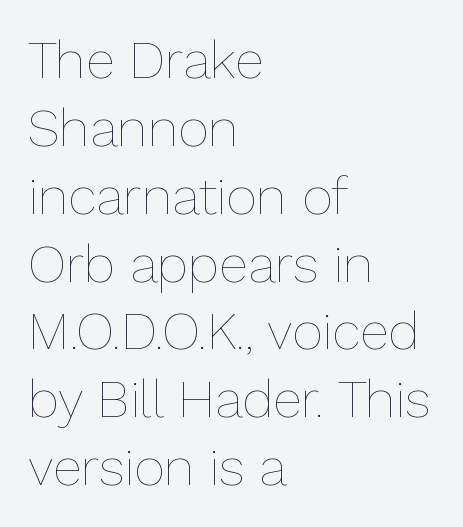
{"italic": "no", "bold": "no", "weight": "thin", "width": "normal", "stroke_contrast": "low", "x_height": "medium", "monospaced": "no", "underline": "no", "align": "left", "line_spacing": "normal", "line_spacing_ratio": 1.28, "letter_spacing": "normal", "letter_spacing_em": 0.0, "glyph_px": 53}
